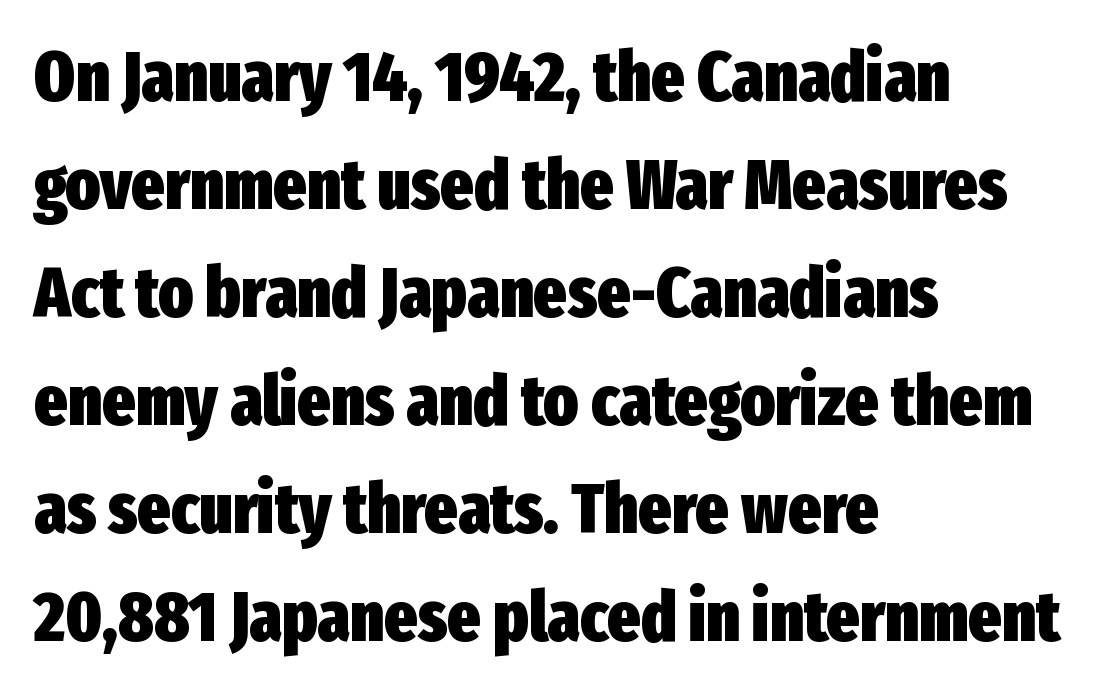
{"serif": "no", "italic": "no", "bold": "yes", "weight": "heavy", "width": "condensed", "stroke_contrast": "low", "x_height": "medium", "monospaced": "no", "underline": "no", "align": "left", "line_spacing": "normal", "line_spacing_ratio": 1.52, "letter_spacing": "normal", "letter_spacing_em": 0.0, "glyph_px": 71}
